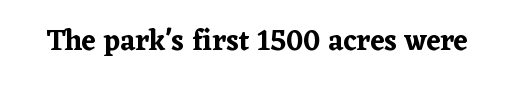
{"serif": "yes", "italic": "no", "width": "normal", "stroke_contrast": "low", "x_height": "medium", "monospaced": "no", "underline": "no", "letter_spacing": "normal", "letter_spacing_em": 0.0, "glyph_px": 29}
